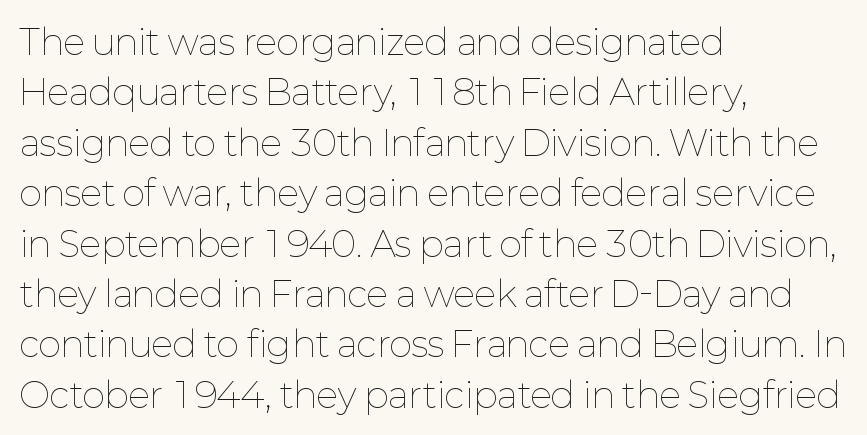
The image shows 35 px thin type, upright; set left-aligned, normal line spacing (1.44x), normal letter spacing, not underlined; low stroke contrast and a medium x-height.
